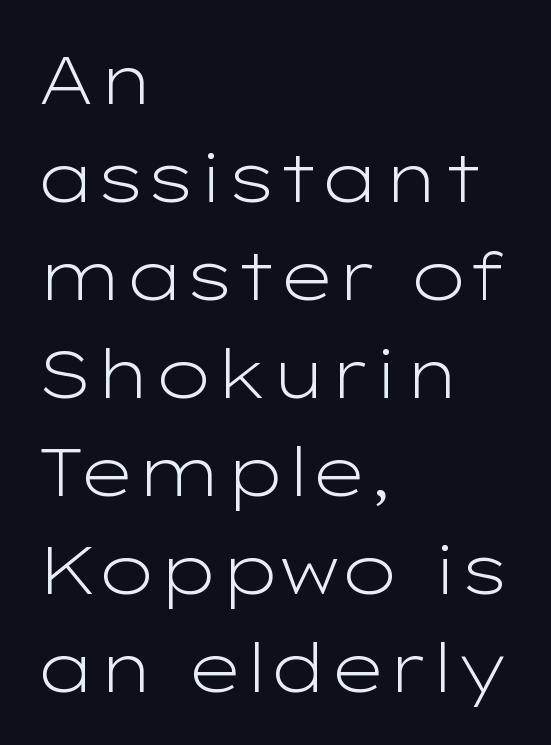
A bare baseline throughout the passage. Ordinary non-slanted type is in use. In CSS terms this would be text-align: left. A typesetter would call this proportional, since set widths differ per character. Reading down the column, the eye jumps a familiar distance to each next line.
